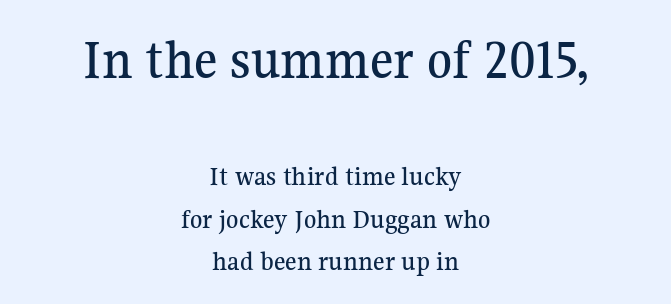
The image shows 57 px serif type, upright; set centered, normal line spacing (1.53x), normal letter spacing, not underlined; the first (top) block is 2.04x larger; medium stroke contrast and a medium x-height.
